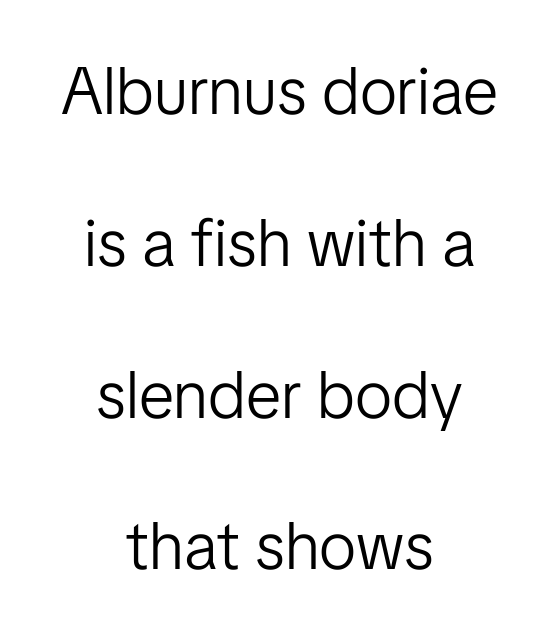
{"serif": "no", "italic": "no", "bold": "no", "weight": "light", "width": "normal", "stroke_contrast": "low", "x_height": "medium", "monospaced": "no", "underline": "no", "align": "center", "line_spacing": "loose", "line_spacing_ratio": 2.3, "letter_spacing": "normal", "letter_spacing_em": 0.0, "glyph_px": 66}
